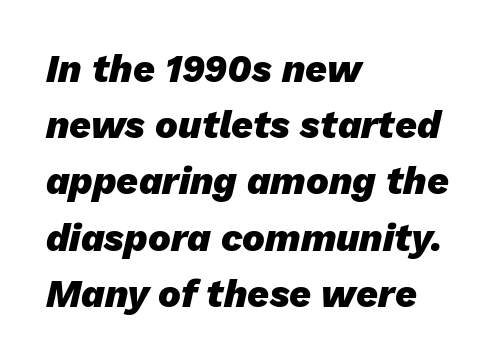
Q: Is the text bold? A: Yes.
Q: Is the text italic (slanted)? A: Yes, it leans right by about 13 degrees.
Q: Is the text underlined? A: No.
Q: How is the paragraph aligned? A: Left-aligned.
Q: Is the spacing between letters normal or unusually wide? A: Normal.
Q: Is the spacing between lines tight, normal or loose? A: Normal.
Q: Width (condensed, normal, or wide)? A: Normal.
Q: Stroke contrast? A: Low.
Q: x-height? A: Medium.
Q: Monospaced? A: No.
